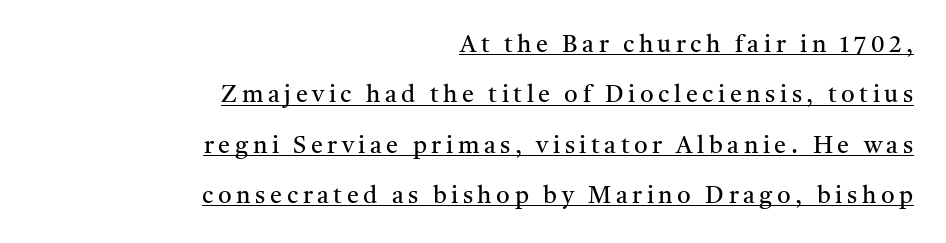
Q: Is the text bold? A: No.
Q: Is the text italic (slanted)? A: No, it is upright.
Q: Is the text underlined? A: Yes.
Q: How is the paragraph aligned? A: Right-aligned.
Q: Is the spacing between lines tight, normal or loose? A: Loose.
